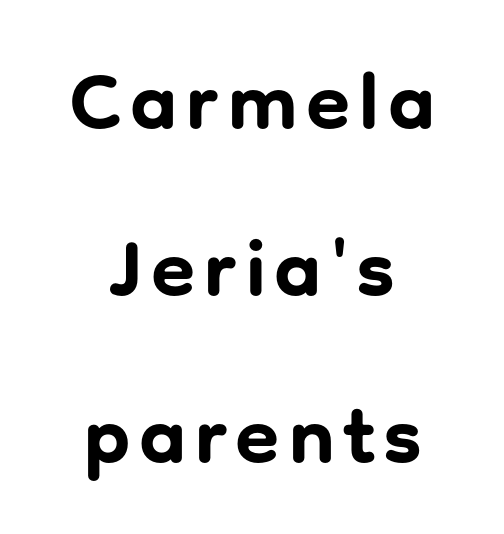
The image shows 80 px bold sans-serif type, upright; set centered, loose line spacing (2.09x), not underlined; low stroke contrast and a medium x-height.
